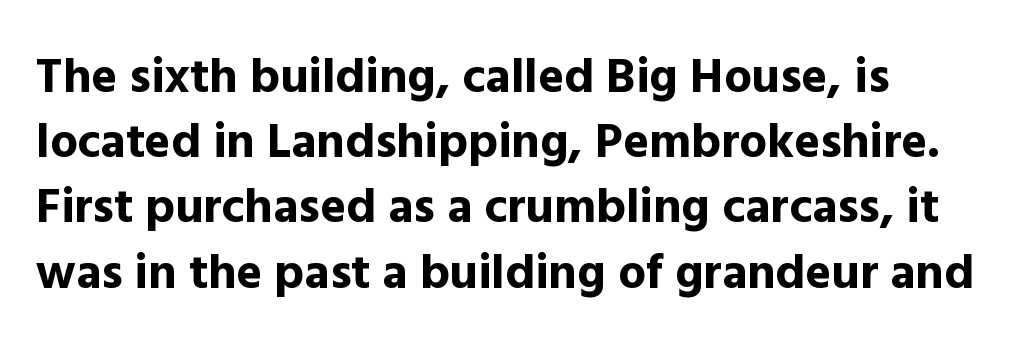
The image shows 49 px bold sans-serif type, upright; set left-aligned, normal line spacing (1.33x), normal letter spacing, not underlined; a medium x-height.
